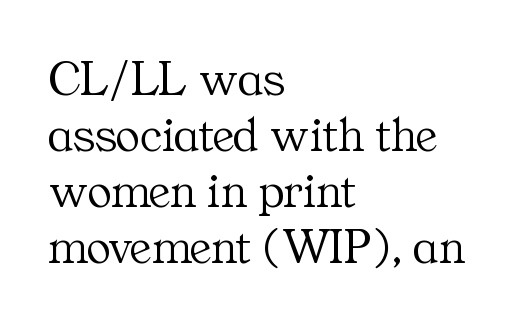
{"serif": "yes", "italic": "no", "bold": "no", "weight": "light", "width": "normal", "stroke_contrast": "medium", "x_height": "medium", "monospaced": "no", "underline": "no", "align": "left", "line_spacing": "tight", "line_spacing_ratio": 1.12, "letter_spacing": "normal", "letter_spacing_em": 0.0, "glyph_px": 50}
